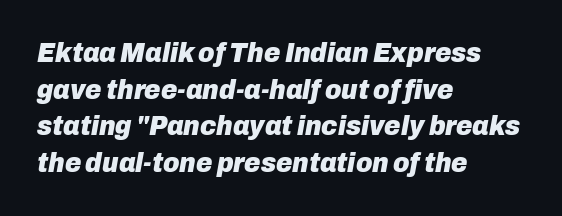
{"italic": "yes", "lean": "right", "slant_degrees": 10, "bold": "yes", "weight": "heavy", "width": "normal", "stroke_contrast": "low", "x_height": "medium", "monospaced": "no", "underline": "no", "align": "left", "line_spacing": "normal", "line_spacing_ratio": 1.31, "letter_spacing": "normal", "letter_spacing_em": 0.0, "glyph_px": 28}
